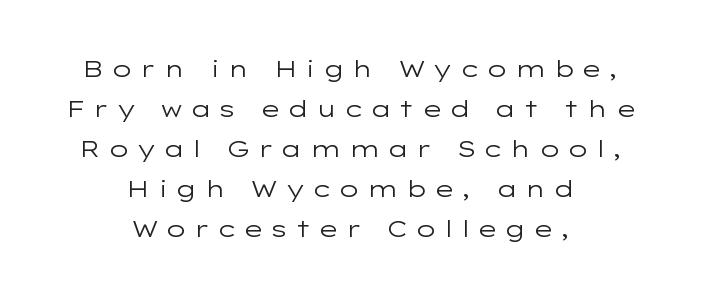
Loose tracking; the words dissolve into strings of separated letters. The string is rendered with underlining switched off. These lines were composed using upright roman letters. Does the copy run flush right? No — it is centered line by line. Weight: not bold — regular or lighter.
